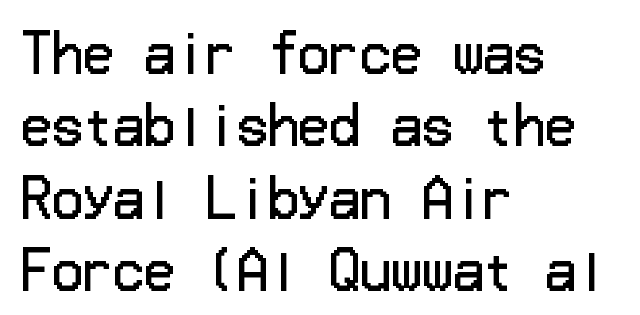
The image shows 51 px regular-weight sans-serif type, upright; set left-aligned, normal line spacing (1.42x), normal letter spacing, not underlined; low stroke contrast and a medium x-height.
